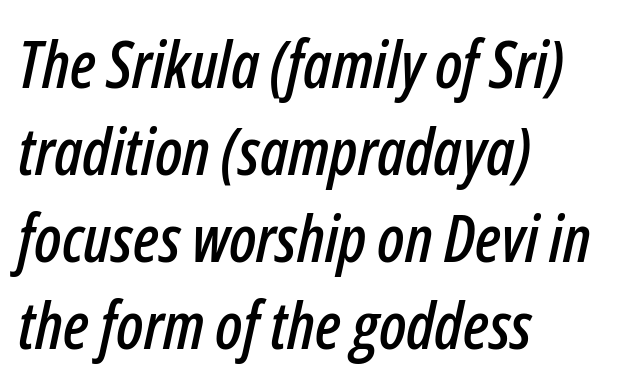
Q: Is the text italic (slanted)? A: Yes, it leans right by about 12 degrees.
Q: Is the text underlined? A: No.
Q: How is the paragraph aligned? A: Left-aligned.
Q: Is the spacing between letters normal or unusually wide? A: Normal.
Q: Is the spacing between lines tight, normal or loose? A: Normal.
Q: Width (condensed, normal, or wide)? A: Condensed.
Q: Stroke contrast? A: Low.
Q: x-height? A: Medium.
Q: Monospaced? A: No.
